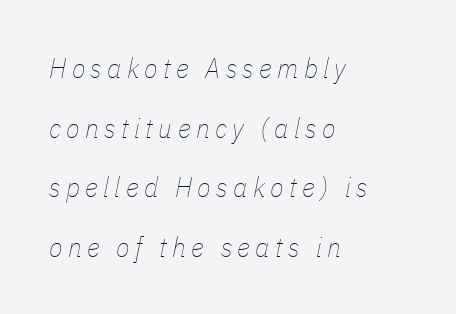
Descenders are the only things crossing below the line. The face used here has a pronounced slope to its letters. If you measured baseline to baseline, you'd find a long distance. The passage is arranged the way most books set body copy — flush left. The passage shown is not bold in any degree.
